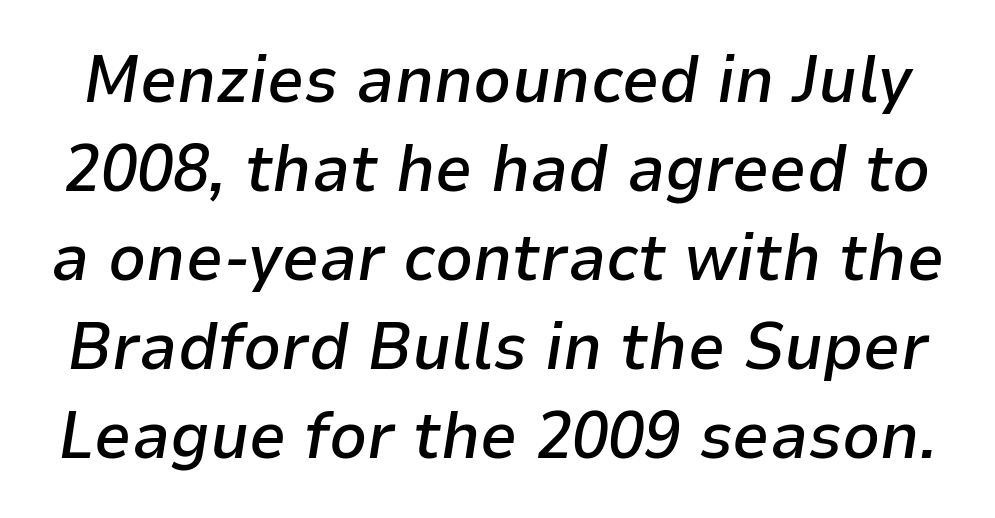
The image shows 66 px semibold type, italic (leaning right); set normal line spacing (1.35x), normal letter spacing, not underlined; low stroke contrast and a medium x-height.
